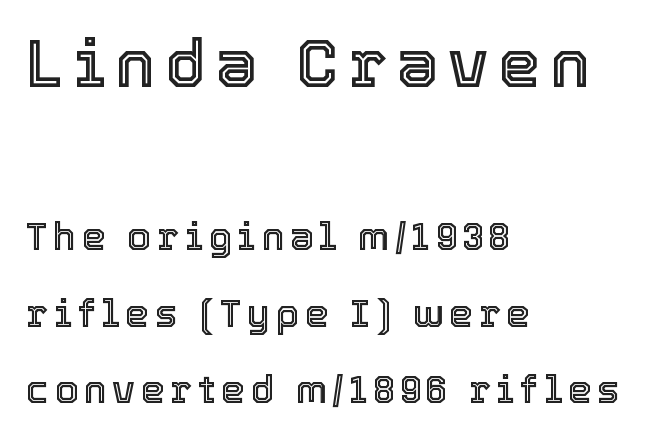
{"italic": "no", "width": "normal", "x_height": "medium", "monospaced": "no", "underline": "no", "align": "left", "line_spacing": "loose", "line_spacing_ratio": 2.02, "larger_block": "first", "size_ratio": 1.76, "glyph_px": 67}
